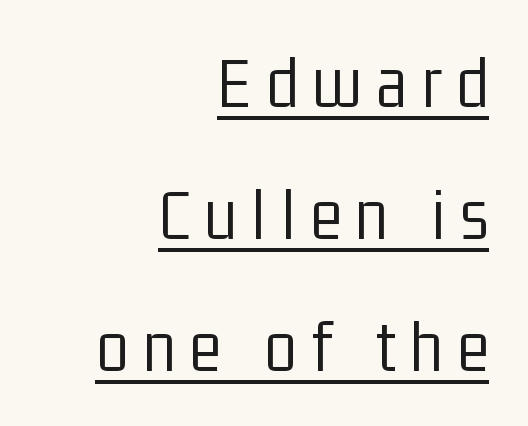
{"serif": "no", "italic": "no", "bold": "no", "weight": "light", "width": "condensed", "stroke_contrast": "low", "x_height": "medium", "monospaced": "no", "underline": "yes", "align": "right", "line_spacing_ratio": 1.76, "glyph_px": 75}
